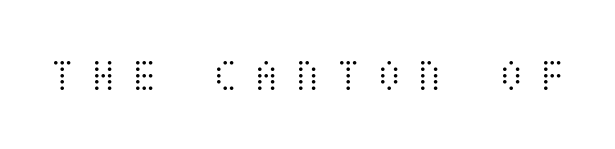
{"italic": "no", "bold": "no", "weight": "light", "width": "condensed", "stroke_contrast": "medium", "x_height": "large", "underline": "no", "letter_spacing": "wide", "letter_spacing_em": 0.34, "glyph_px": 46}
